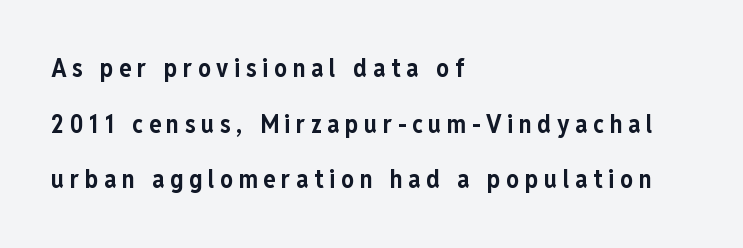
{"italic": "no", "bold": "yes", "underline": "no", "align": "left", "line_spacing": "loose", "line_spacing_ratio": 2.23, "letter_spacing": "wide", "letter_spacing_em": 0.23, "glyph_px": 25}
